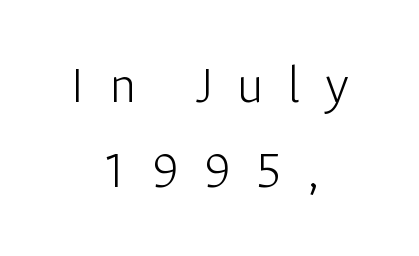
The image shows 55 px light sans-serif type, upright; set centered, normal line spacing (1.54x), unusually wide letter spacing (+0.43 em), not underlined; low stroke contrast and a medium x-height.
